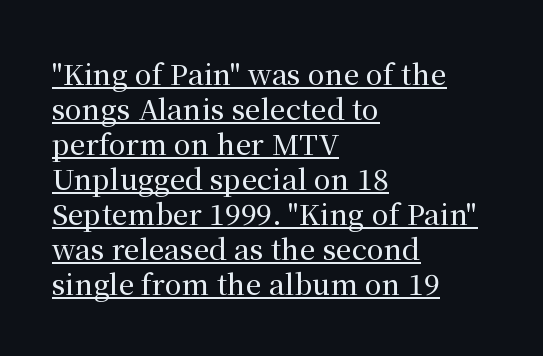
The image shows 28 px serif type, upright; set left-aligned, normal line spacing (1.25x), normal letter spacing, underlined; medium stroke contrast and a medium x-height.
